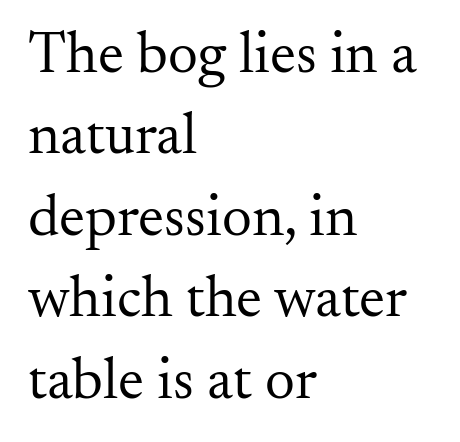
The glyphs are unaccompanied by any horizontal stroke below them. Line beginnings align vertically; line endings do not. Normally led — the rows are evenly, conventionally spaced. The passage shown is typeset with a serif family.
